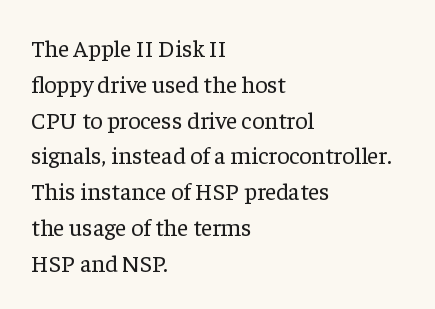
The image shows 24 px text type, upright; set left-aligned, normal line spacing (1.49x), normal letter spacing, not underlined.
